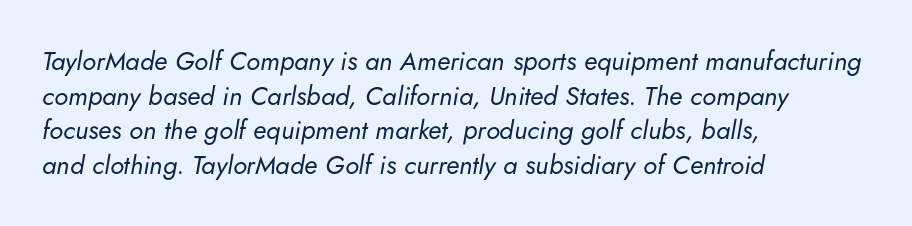
Q: Is the text bold? A: No.
Q: Is the text italic (slanted)? A: Yes, it leans right by about 5 degrees.
Q: Is the text underlined? A: No.
Q: How is the paragraph aligned? A: Left-aligned.
Q: Is the spacing between letters normal or unusually wide? A: Normal.
Q: Is the spacing between lines tight, normal or loose? A: Normal.
